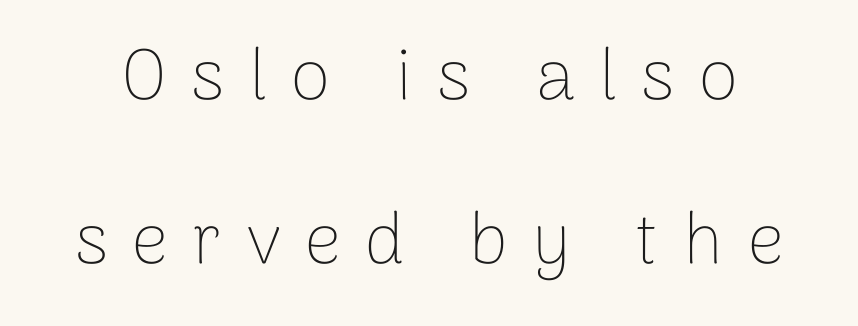
How are the letters spaced? Widely, with obvious added tracking. Rule under the text: the space is simply empty. The rendering uses natural spacing where letterforms have individual widths. Each stroke keeps to a modest, everyday thickness or less. The passage shown stacks its lines with a broad gap.
